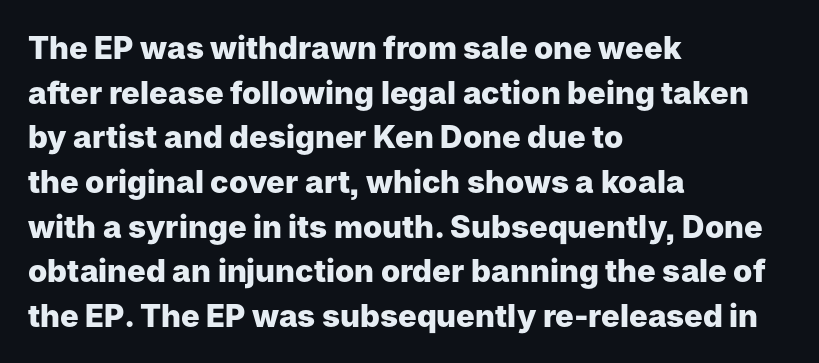
The image shows 31 px heavy sans-serif type, upright; set left-aligned, normal line spacing (1.44x), normal letter spacing, not underlined; low stroke contrast and a medium x-height.
